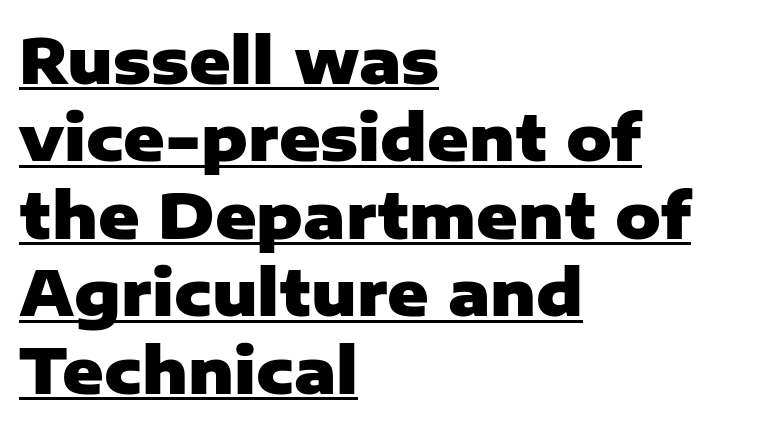
The typeface chosen for these lines omits serifs. This sample has the flowing, uneven cadence of proportional lettering. How heavy is the stroke? Heavy — this is a bold. Beneath each row of characters lies a ruled line.
